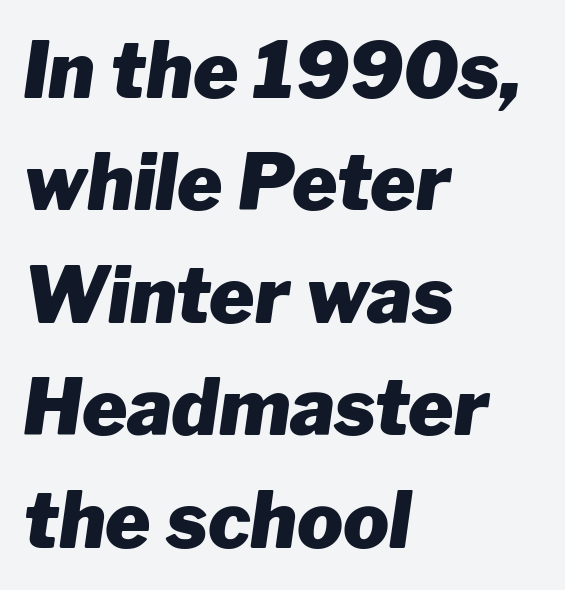
The image shows 77 px heavy type, italic (leaning right); set left-aligned, normal line spacing (1.46x), normal letter spacing, not underlined; low stroke contrast and a medium x-height.
